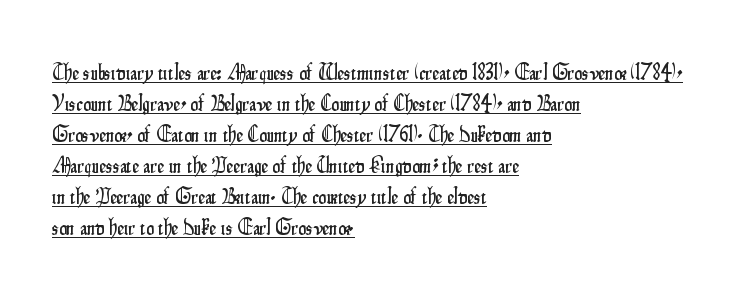
Q: Is the text italic (slanted)? A: No, it is upright.
Q: Is the text underlined? A: Yes.
Q: How is the paragraph aligned? A: Left-aligned.
Q: Is the spacing between letters normal or unusually wide? A: Normal.
Q: Is the spacing between lines tight, normal or loose? A: Normal.
